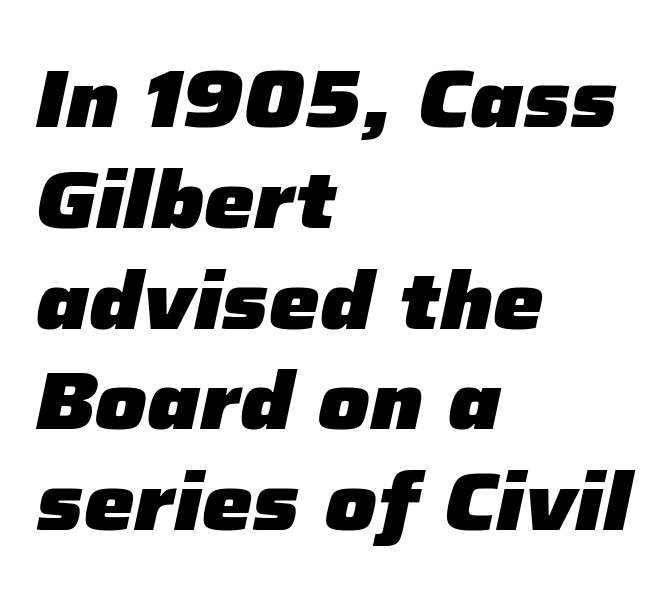
Q: Is the text bold? A: Yes.
Q: Is the text italic (slanted)? A: Yes, it leans right by about 12 degrees.
Q: Is the text underlined? A: No.
Q: How is the paragraph aligned? A: Left-aligned.
Q: Is the spacing between letters normal or unusually wide? A: Normal.
Q: Is the spacing between lines tight, normal or loose? A: Normal.
Q: Width (condensed, normal, or wide)? A: Normal.
Q: Stroke contrast? A: Low.
Q: x-height? A: Medium.
Q: Monospaced? A: No.
